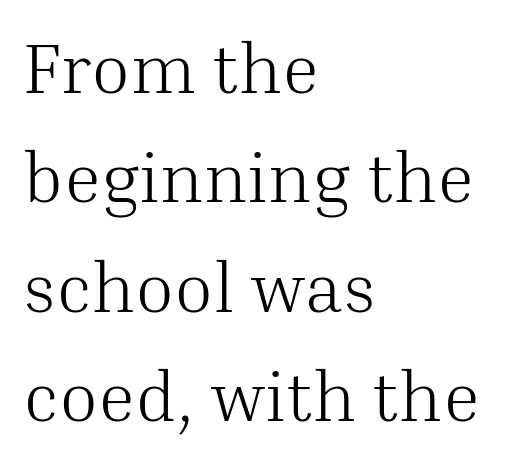
The image shows 71 px light serif type, upright; set left-aligned, normal line spacing (1.54x), normal letter spacing, not underlined; medium stroke contrast and a medium x-height.
